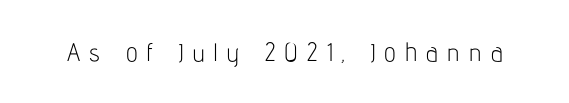
Q: Is the text bold? A: No.
Q: Is the text italic (slanted)? A: No, it is upright.
Q: Is the text underlined? A: No.
Q: Is the spacing between letters normal or unusually wide? A: Unusually wide.
